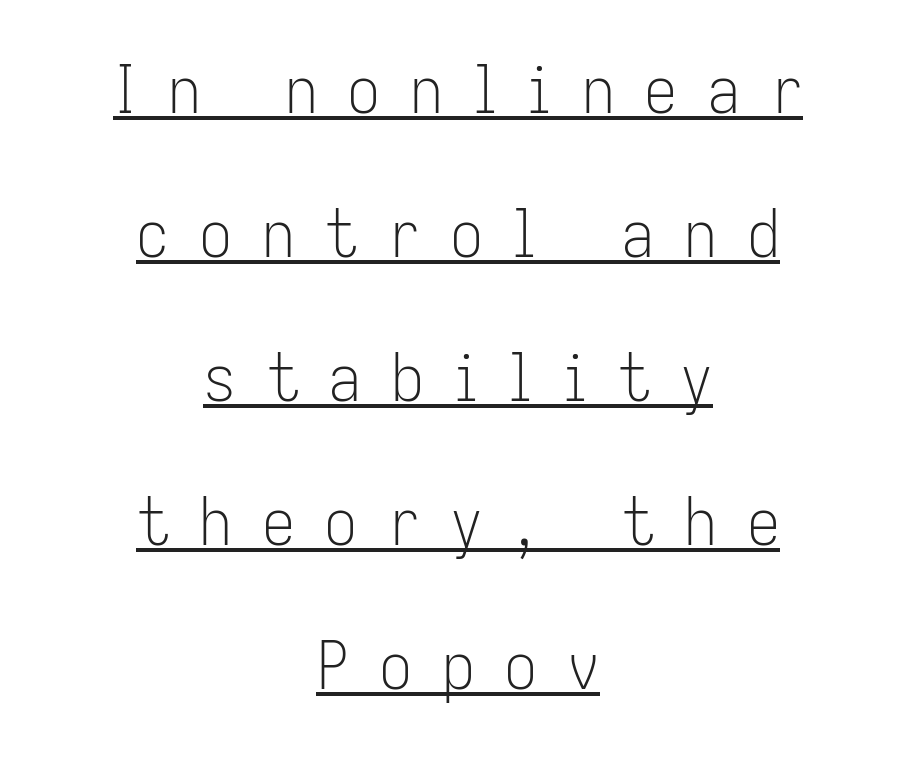
{"serif": "no", "italic": "no", "bold": "no", "weight": "light", "width": "condensed", "stroke_contrast": "low", "x_height": "medium", "monospaced": "no", "underline": "yes", "align": "center", "line_spacing": "loose", "line_spacing_ratio": 2.18, "letter_spacing": "wide", "letter_spacing_em": 0.45, "glyph_px": 66}
